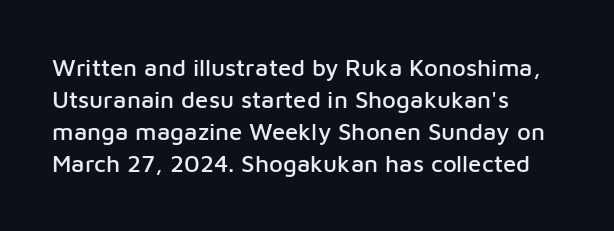
Q: Is the text italic (slanted)? A: No, it is upright.
Q: Is the text underlined? A: No.
Q: How is the paragraph aligned? A: Left-aligned.
Q: Is the spacing between letters normal or unusually wide? A: Normal.
Q: Is the spacing between lines tight, normal or loose? A: Normal.
